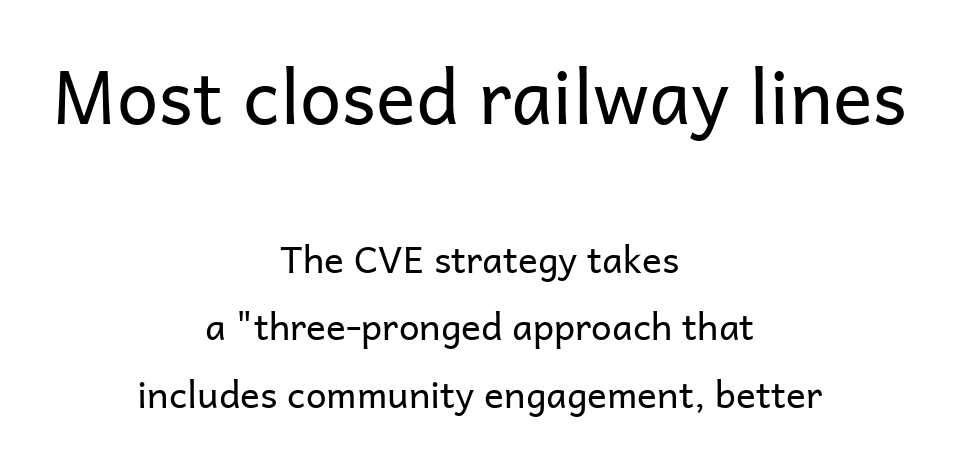
Large over small — that's the arrangement of the two blocks here. Posture: upright roman. The face used here is rendered with its standard letterfit. Each letter keeps its own natural width here, so spacing adapts to shape. The passage shown is typeset with a sans-serif family. The paragraph has two soft edges and a firm central axis.
